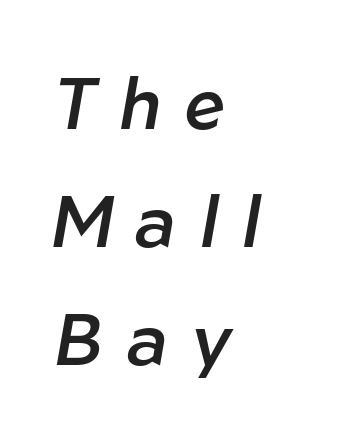
The image shows 72 px semibold type, italic (leaning right); set left-aligned, normal line spacing (1.64x), unusually wide letter spacing (+0.34 em), not underlined; low stroke contrast and a medium x-height.
